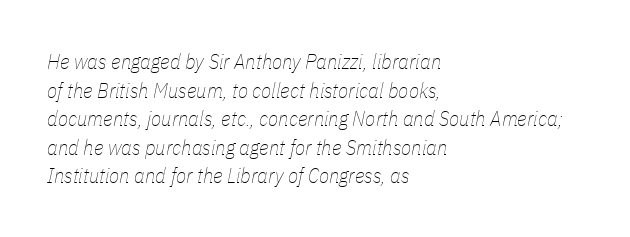
Q: Is the text bold? A: No.
Q: Is the text italic (slanted)? A: Yes, it leans right by about 11 degrees.
Q: Is the text underlined? A: No.
Q: How is the paragraph aligned? A: Left-aligned.
Q: Is the spacing between letters normal or unusually wide? A: Normal.
Q: Is the spacing between lines tight, normal or loose? A: Normal.
